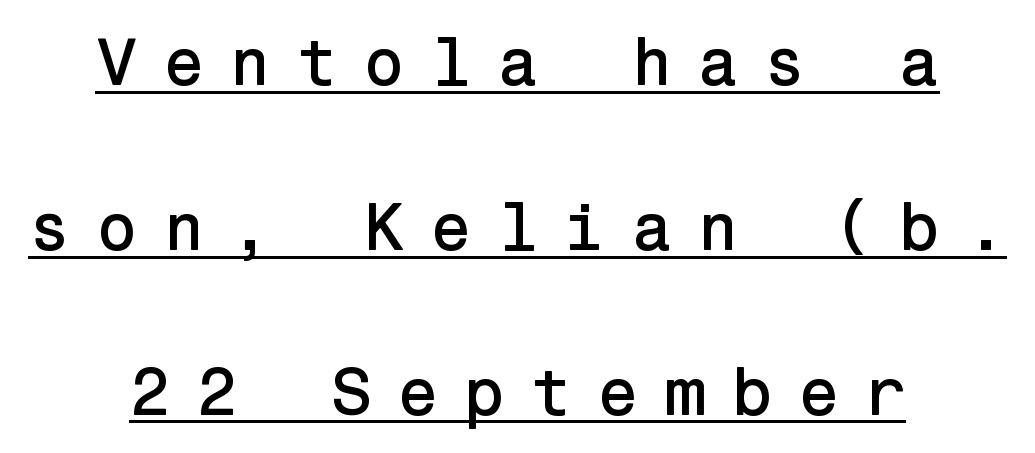
Q: Is the text italic (slanted)? A: No, it is upright.
Q: Is the typeface a serif or a sans-serif typeface? A: Sans-serif.
Q: Is the text underlined? A: Yes.
Q: How is the paragraph aligned? A: Centered.
Q: Is the spacing between letters normal or unusually wide? A: Unusually wide.
Q: Is the spacing between lines tight, normal or loose? A: Loose.
Q: Width (condensed, normal, or wide)? A: Normal.
Q: Stroke contrast? A: Low.
Q: x-height? A: Medium.
